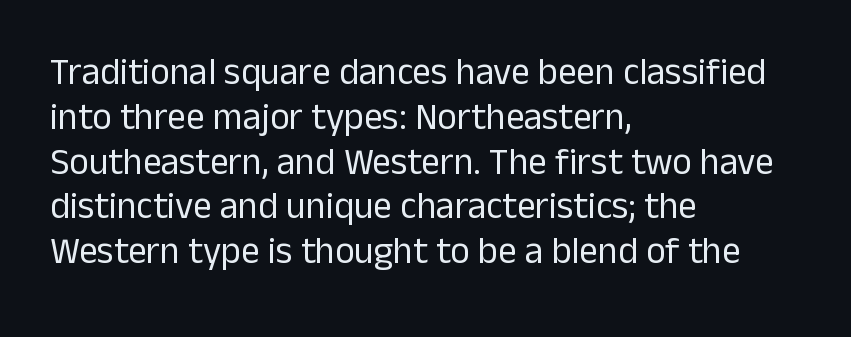
{"serif": "no", "italic": "no", "bold": "no", "weight": "regular", "width": "normal", "stroke_contrast": "low", "x_height": "medium", "monospaced": "no", "underline": "no", "align": "left", "line_spacing_ratio": 1.21, "letter_spacing": "normal", "letter_spacing_em": 0.0, "glyph_px": 37}
